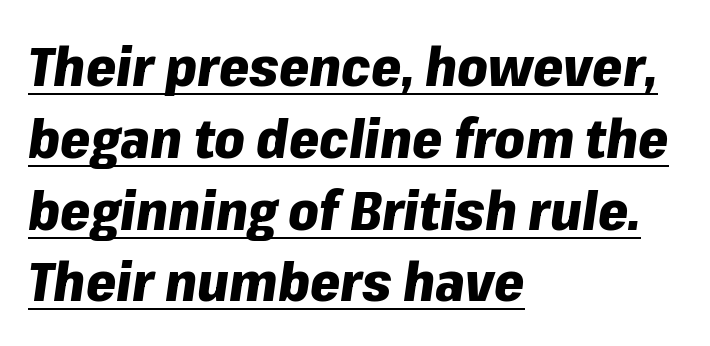
{"italic": "yes", "lean": "right", "slant_degrees": 8, "bold": "yes", "weight": "heavy", "width": "normal", "stroke_contrast": "low", "x_height": "medium", "monospaced": "no", "underline": "yes", "align": "left", "line_spacing": "normal", "line_spacing_ratio": 1.33, "letter_spacing": "normal", "letter_spacing_em": 0.0, "glyph_px": 54}
